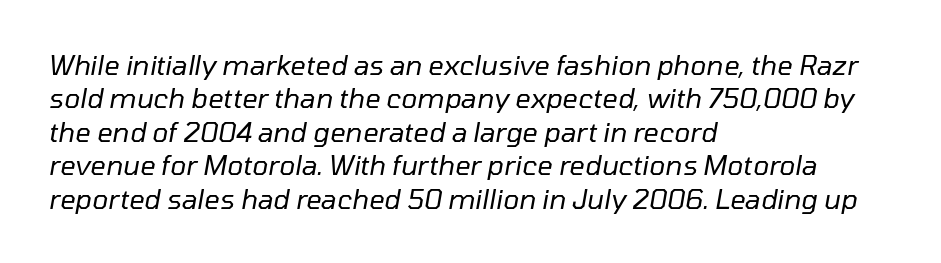
The font is comparable to plain body text, perhaps lighter. Nothing unusual about the tracking: characters are spaced as the font intends. Horizontally, the lines are justified to the leading edge only. The specimen omits any rule beneath the text block's lines. A typesetter would mark this as italic.
